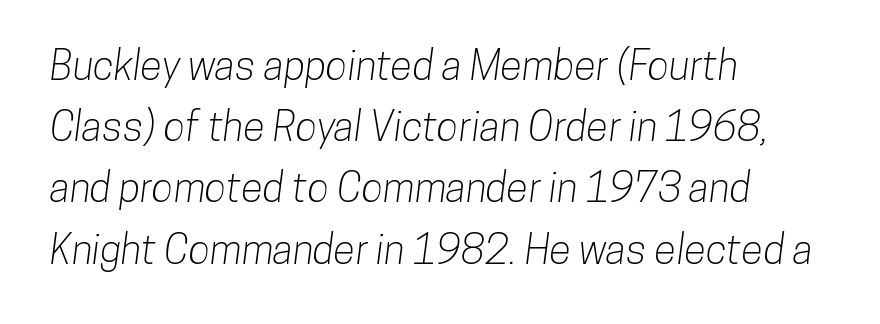
The image shows 40 px condensed sans-serif type; set left-aligned, normal line spacing (1.53x), normal letter spacing, not underlined; low stroke contrast and a medium x-height.
